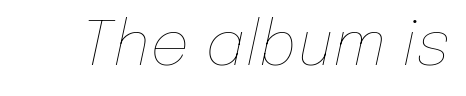
Q: Is the text bold? A: No.
Q: Is the text italic (slanted)? A: Yes, it leans right by about 12 degrees.
Q: Is the text underlined? A: No.
Q: Is the spacing between letters normal or unusually wide? A: Normal.
Q: Width (condensed, normal, or wide)? A: Normal.
Q: Stroke contrast? A: Low.
Q: x-height? A: Medium.
Q: Monospaced? A: No.
